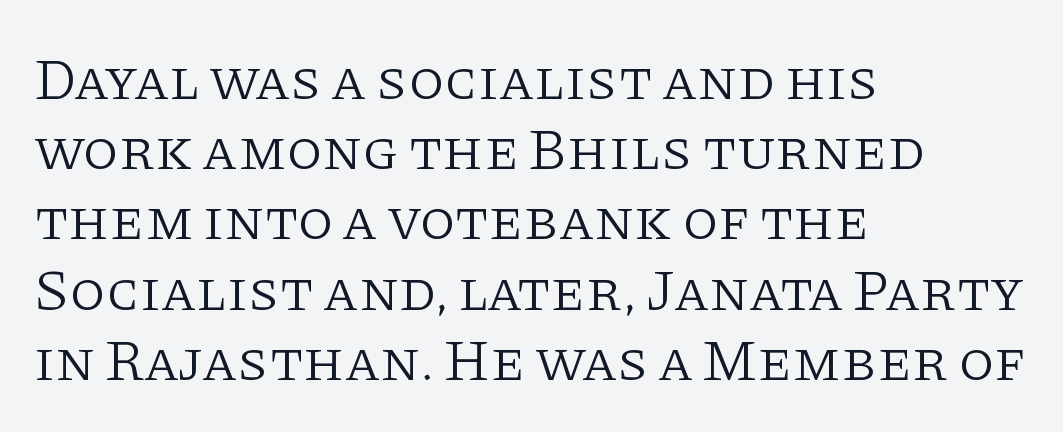
Q: Is the text bold? A: No.
Q: Is the text italic (slanted)? A: No, it is upright.
Q: Is the typeface a serif or a sans-serif typeface? A: Serif.
Q: Is the text underlined? A: No.
Q: How is the paragraph aligned? A: Left-aligned.
Q: Is the spacing between letters normal or unusually wide? A: Normal.
Q: Width (condensed, normal, or wide)? A: Normal.
Q: Stroke contrast? A: Low.
Q: x-height? A: Large.
Q: Monospaced? A: No.
